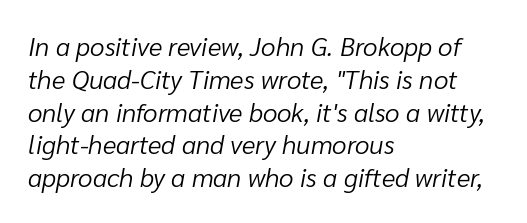
{"italic": "yes", "lean": "right", "slant_degrees": 10, "bold": "no", "underline": "no", "align": "left", "line_spacing": "normal", "line_spacing_ratio": 1.26, "letter_spacing": "normal", "letter_spacing_em": 0.0, "glyph_px": 26}
